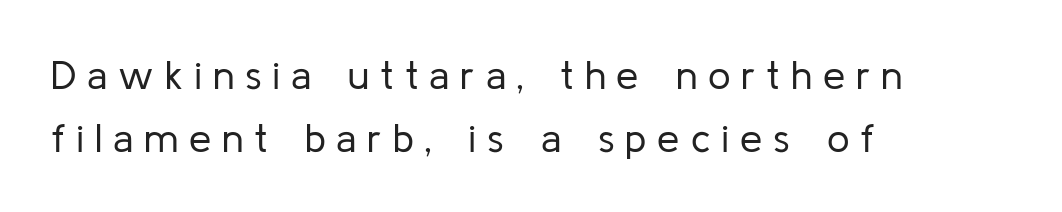
Do the characters align in a grid? No, the font is proportional. Vertical stems look standard width or narrower in stroke. In CSS terms this would be text-align: left. Does the type have serifs? No, each stem ends abruptly. The specimen omits any rule beneath the text block's lines.
